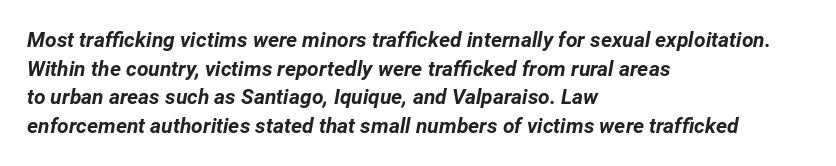
Q: Is the text bold? A: Yes.
Q: Is the text italic (slanted)? A: Yes, it leans right by about 12 degrees.
Q: Is the text underlined? A: No.
Q: How is the paragraph aligned? A: Left-aligned.
Q: Is the spacing between letters normal or unusually wide? A: Normal.
Q: Is the spacing between lines tight, normal or loose? A: Normal.
